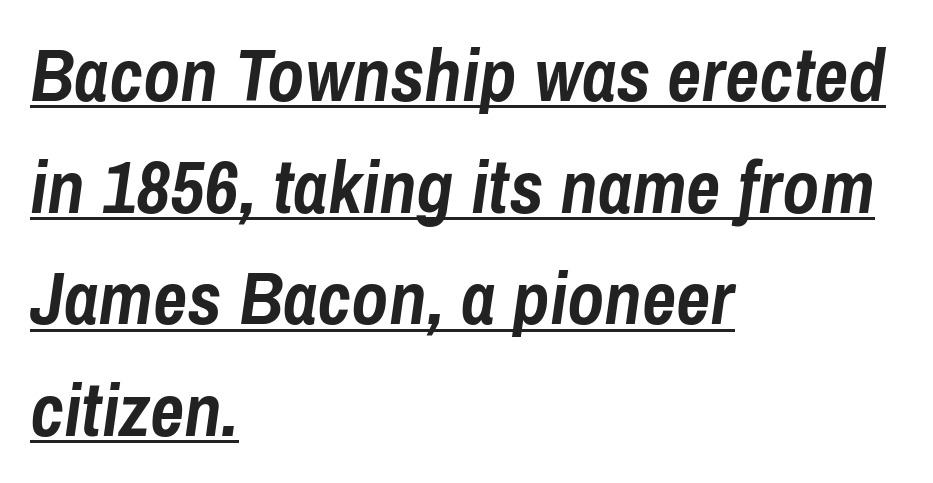
{"italic": "yes", "lean": "right", "slant_degrees": 8, "bold": "yes", "weight": "semibold", "width": "condensed", "stroke_contrast": "low", "x_height": "medium", "monospaced": "no", "underline": "yes", "align": "left", "line_spacing": "normal", "line_spacing_ratio": 1.49, "letter_spacing": "normal", "letter_spacing_em": 0.0, "glyph_px": 75}
